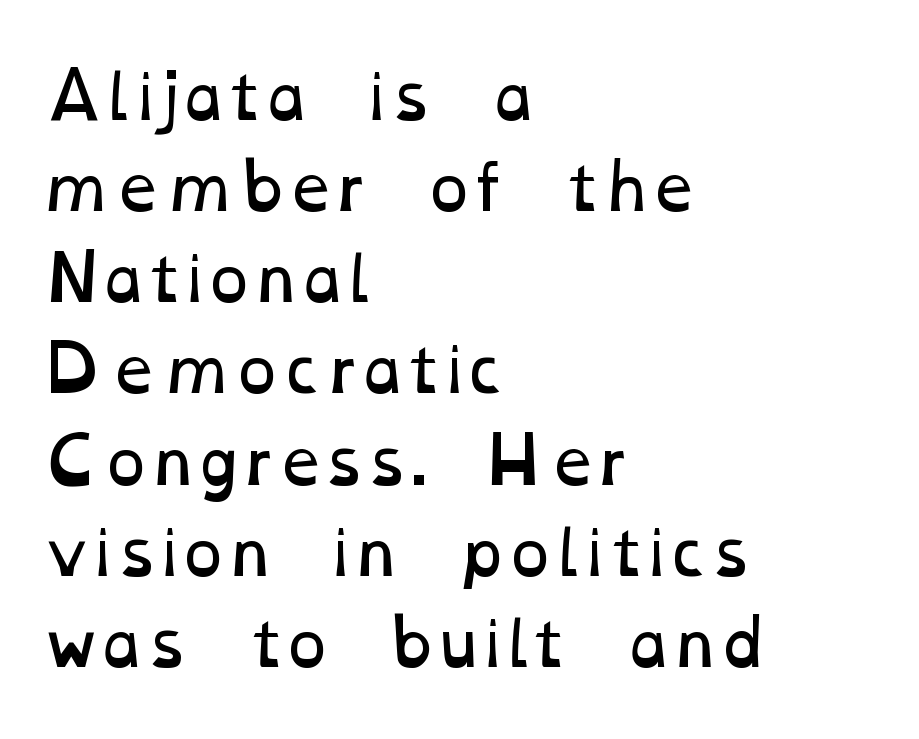
{"bold": "no", "weight": "regular", "width": "wide", "stroke_contrast": "low", "x_height": "medium", "monospaced": "no", "underline": "no", "align": "left", "line_spacing": "normal", "line_spacing_ratio": 1.47, "letter_spacing": "normal", "letter_spacing_em": 0.0, "glyph_px": 62}
